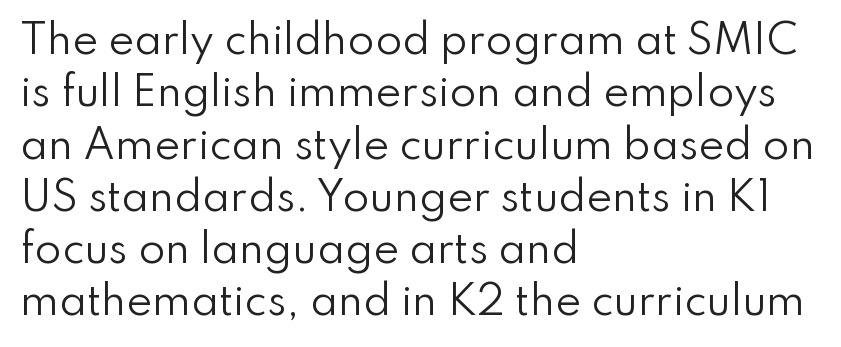
Q: Is the text bold? A: No.
Q: Is the text italic (slanted)? A: No, it is upright.
Q: Is the typeface a serif or a sans-serif typeface? A: Sans-serif.
Q: Is the text underlined? A: No.
Q: How is the paragraph aligned? A: Left-aligned.
Q: Is the spacing between letters normal or unusually wide? A: Normal.
Q: Is the spacing between lines tight, normal or loose? A: Normal.
Q: Width (condensed, normal, or wide)? A: Normal.
Q: Stroke contrast? A: Low.
Q: x-height? A: Small.
Q: Monospaced? A: No.
